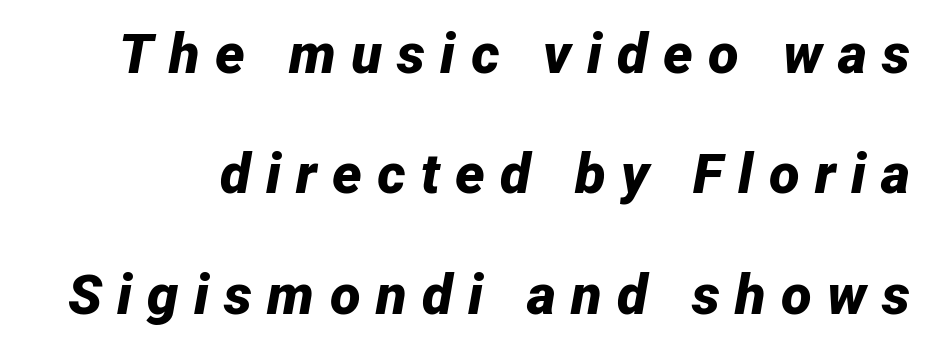
{"italic": "yes", "lean": "right", "slant_degrees": 12, "bold": "yes", "weight": "bold", "width": "normal", "stroke_contrast": "low", "x_height": "medium", "monospaced": "no", "underline": "no", "line_spacing": "loose", "line_spacing_ratio": 2.15, "letter_spacing": "wide", "letter_spacing_em": 0.27, "glyph_px": 56}
